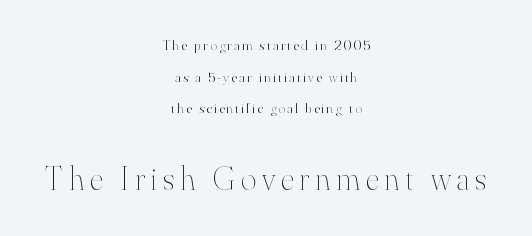
{"italic": "no", "bold": "no", "weight": "thin", "width": "normal", "stroke_contrast": "high", "x_height": "small", "monospaced": "no", "underline": "no", "align": "center", "line_spacing": "loose", "line_spacing_ratio": 2.26, "larger_block": "second", "size_ratio": 2.36, "glyph_px": 33}
